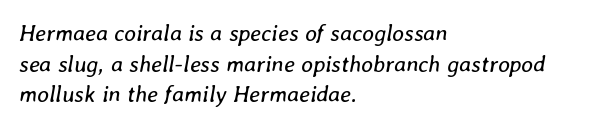
{"italic": "yes", "lean": "right", "slant_degrees": 8, "bold": "no", "underline": "no", "align": "left", "line_spacing": "normal", "line_spacing_ratio": 1.33, "letter_spacing": "normal", "letter_spacing_em": 0.0, "glyph_px": 23}
